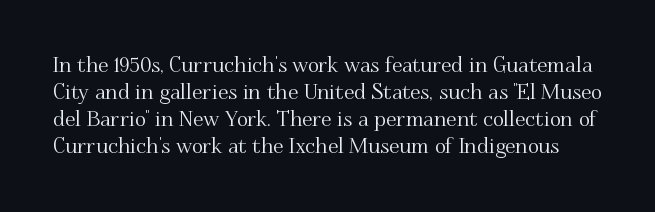
Lines of text with bare space underneath. These lines were composed using upright roman letters. Look at the tracking — it's just the regular setting, nothing added. Each new line begins a customary step beneath the previous one.
